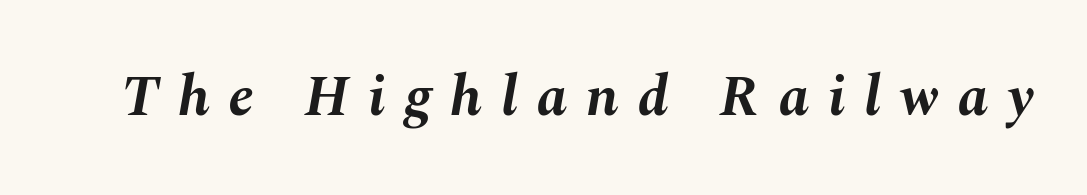
The image shows 58 px bold type, italic (leaning right); set unusually wide letter spacing (+0.32 em), not underlined; medium stroke contrast and a medium x-height.
